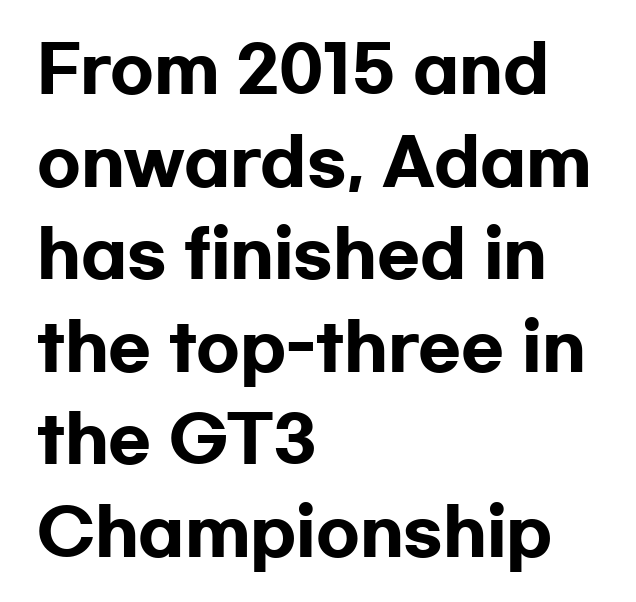
{"serif": "no", "italic": "no", "bold": "yes", "weight": "heavy", "width": "wide", "stroke_contrast": "low", "x_height": "medium", "monospaced": "no", "underline": "no", "align": "left", "line_spacing": "normal", "line_spacing_ratio": 1.47, "letter_spacing": "normal", "letter_spacing_em": 0.0, "glyph_px": 63}
